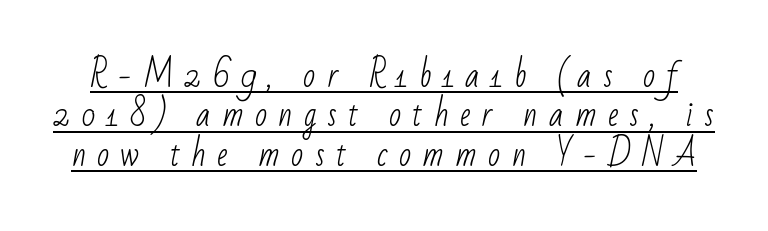
Stem width sits at or under what a default text font uses. You can tell from the bare stems that sans-serif type was used. Compared with undecorated copy, this sample adds a rule below the words. Character widths vary here, with narrow letters taking less room than wide ones. Tracking value appears strongly positive — letters spread wide.
